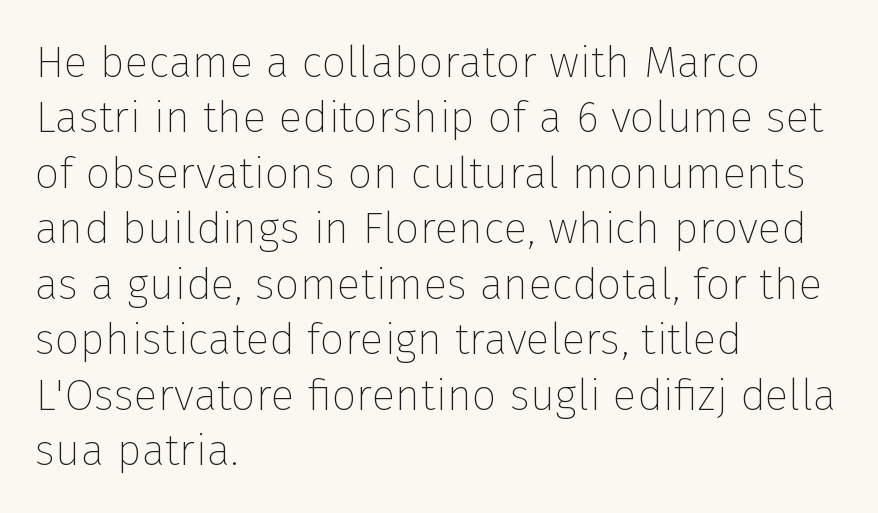
Q: Is the text bold? A: No.
Q: Is the text italic (slanted)? A: No, it is upright.
Q: Is the typeface a serif or a sans-serif typeface? A: Sans-serif.
Q: Is the text underlined? A: No.
Q: How is the paragraph aligned? A: Left-aligned.
Q: Is the spacing between letters normal or unusually wide? A: Normal.
Q: Is the spacing between lines tight, normal or loose? A: Normal.
Q: Width (condensed, normal, or wide)? A: Normal.
Q: Stroke contrast? A: Low.
Q: x-height? A: Medium.
Q: Monospaced? A: No.
